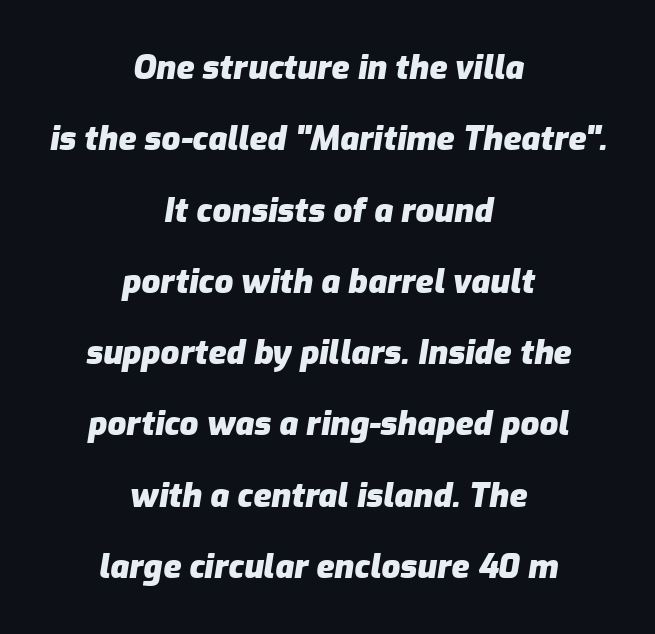
Q: Is the text bold? A: Yes.
Q: Is the text italic (slanted)? A: Yes, it leans right by about 9 degrees.
Q: Is the text underlined? A: No.
Q: How is the paragraph aligned? A: Centered.
Q: Is the spacing between letters normal or unusually wide? A: Normal.
Q: Is the spacing between lines tight, normal or loose? A: Loose.
Q: Width (condensed, normal, or wide)? A: Normal.
Q: Stroke contrast? A: Low.
Q: x-height? A: Medium.
Q: Monospaced? A: No.
